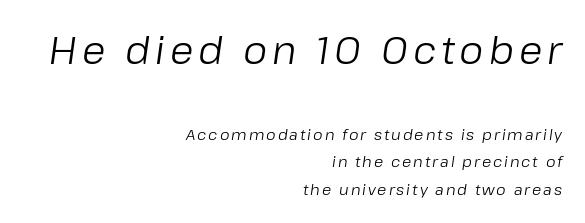
{"italic": "yes", "lean": "right", "slant_degrees": 8, "bold": "no", "weight": "regular", "width": "normal", "stroke_contrast": "low", "x_height": "medium", "monospaced": "no", "underline": "no", "align": "right", "line_spacing_ratio": 1.83, "larger_block": "first", "size_ratio": 2.53, "glyph_px": 38}
